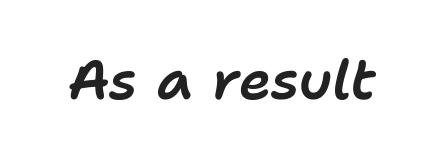
Q: Is the text italic (slanted)? A: Yes, it leans right by about 11 degrees.
Q: Is the text underlined? A: No.
Q: Is the spacing between letters normal or unusually wide? A: Normal.
Q: Width (condensed, normal, or wide)? A: Normal.
Q: Stroke contrast? A: Low.
Q: x-height? A: Medium.
Q: Monospaced? A: No.
